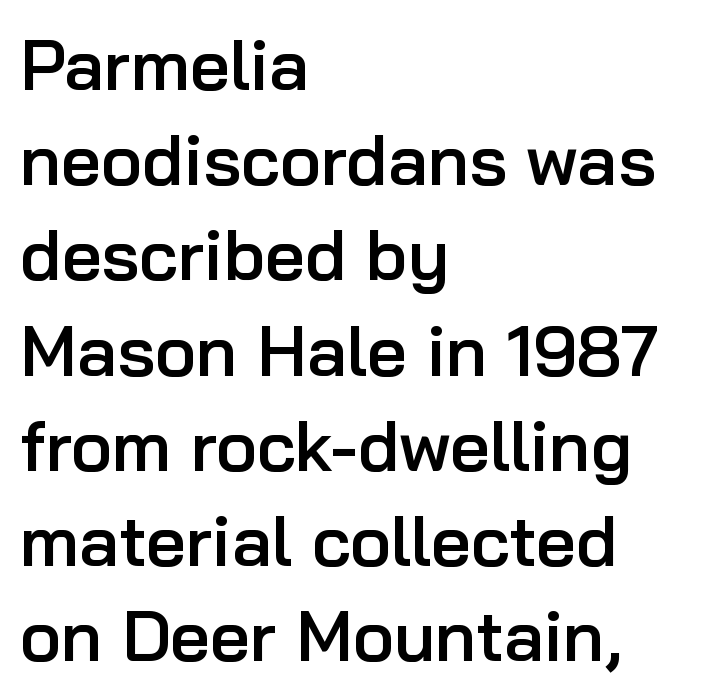
The image shows 70 px semibold sans-serif type, upright; set left-aligned, normal line spacing (1.36x), normal letter spacing, not underlined; low stroke contrast and a medium x-height.
